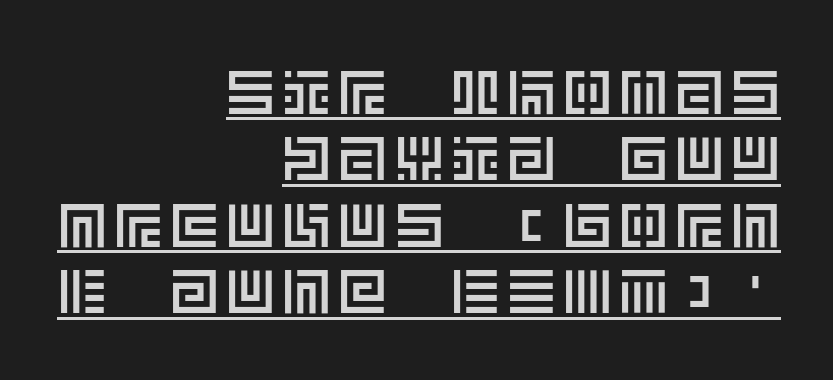
Q: Is the text italic (slanted)? A: No, it is upright.
Q: Is the text underlined? A: Yes.
Q: How is the paragraph aligned? A: Right-aligned.
Q: Is the spacing between lines tight, normal or loose? A: Tight.
Q: Width (condensed, normal, or wide)? A: Normal.
Q: x-height? A: Large.
